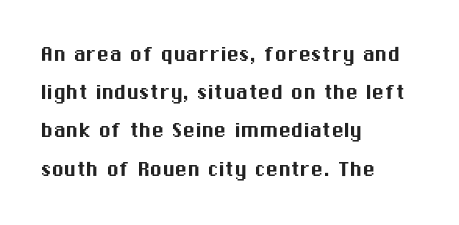
Q: Is the text italic (slanted)? A: No, it is upright.
Q: Is the text underlined? A: No.
Q: How is the paragraph aligned? A: Left-aligned.
Q: Is the spacing between letters normal or unusually wide? A: Normal.
Q: Is the spacing between lines tight, normal or loose? A: Normal.
